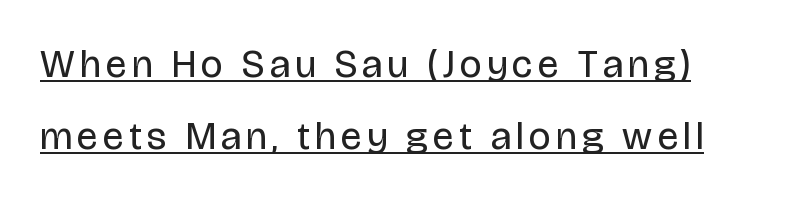
Q: Is the text bold? A: No.
Q: Is the text italic (slanted)? A: No, it is upright.
Q: Is the typeface a serif or a sans-serif typeface? A: Sans-serif.
Q: Is the text underlined? A: Yes.
Q: Width (condensed, normal, or wide)? A: Condensed.
Q: Stroke contrast? A: Low.
Q: x-height? A: Large.
Q: Monospaced? A: No.
